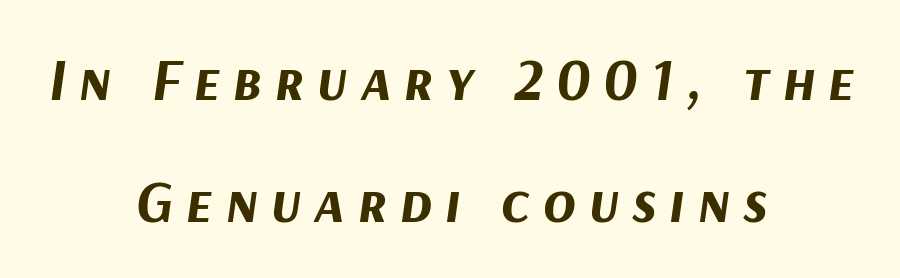
Q: Is the text bold? A: Yes.
Q: Is the text italic (slanted)? A: Yes, it leans right by about 9 degrees.
Q: Is the text underlined? A: No.
Q: How is the paragraph aligned? A: Centered.
Q: Is the spacing between letters normal or unusually wide? A: Unusually wide.
Q: Is the spacing between lines tight, normal or loose? A: Loose.
Q: Width (condensed, normal, or wide)? A: Normal.
Q: Stroke contrast? A: Medium.
Q: x-height? A: Medium.
Q: Monospaced? A: No.
